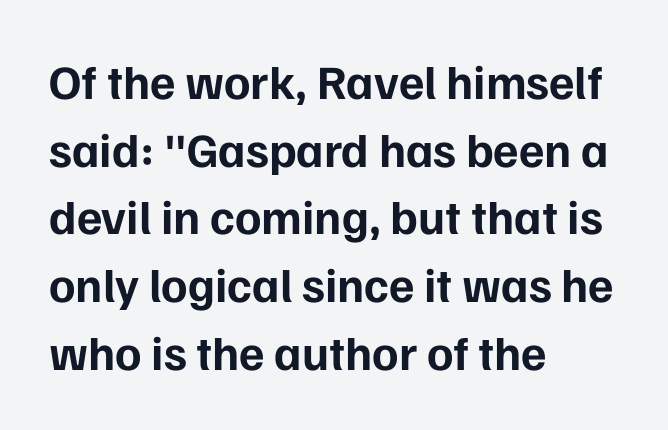
Q: Is the text bold? A: Yes.
Q: Is the text italic (slanted)? A: No, it is upright.
Q: Is the typeface a serif or a sans-serif typeface? A: Sans-serif.
Q: Is the text underlined? A: No.
Q: How is the paragraph aligned? A: Left-aligned.
Q: Is the spacing between letters normal or unusually wide? A: Normal.
Q: Is the spacing between lines tight, normal or loose? A: Normal.
Q: Width (condensed, normal, or wide)? A: Normal.
Q: Stroke contrast? A: Low.
Q: x-height? A: Medium.
Q: Monospaced? A: No.
